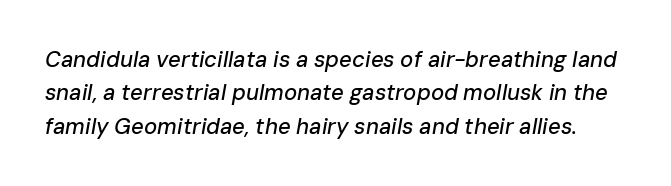
Q: Is the text italic (slanted)? A: Yes, it leans right by about 10 degrees.
Q: Is the text underlined? A: No.
Q: Is the spacing between letters normal or unusually wide? A: Normal.
Q: Is the spacing between lines tight, normal or loose? A: Normal.
